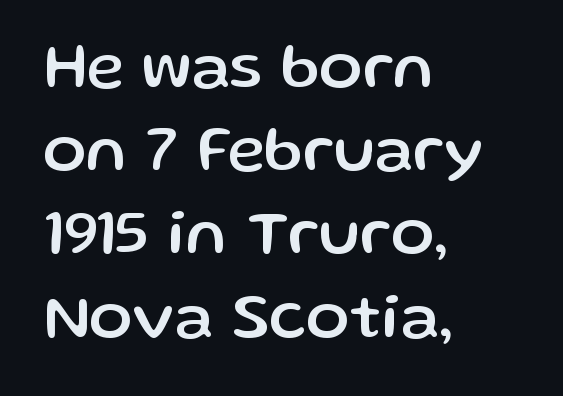
{"serif": "no", "italic": "no", "width": "normal", "stroke_contrast": "low", "x_height": "medium", "monospaced": "no", "underline": "no", "align": "left", "line_spacing": "normal", "line_spacing_ratio": 1.3, "letter_spacing": "normal", "letter_spacing_em": 0.0, "glyph_px": 64}
